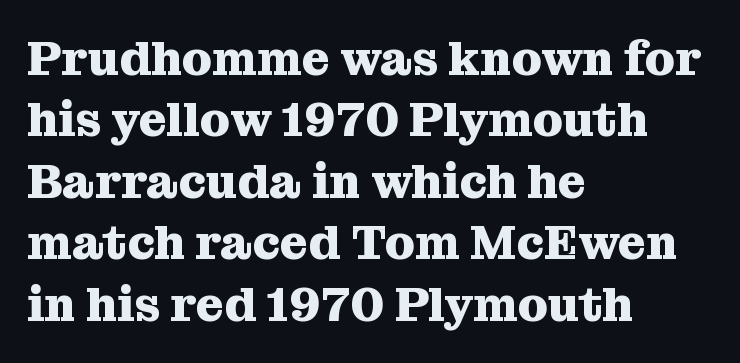
Q: Is the text bold? A: Yes.
Q: Is the text italic (slanted)? A: No, it is upright.
Q: Is the typeface a serif or a sans-serif typeface? A: Serif.
Q: Is the text underlined? A: No.
Q: How is the paragraph aligned? A: Left-aligned.
Q: Is the spacing between letters normal or unusually wide? A: Normal.
Q: Is the spacing between lines tight, normal or loose? A: Normal.
Q: Width (condensed, normal, or wide)? A: Normal.
Q: Stroke contrast? A: Medium.
Q: x-height? A: Medium.
Q: Monospaced? A: No.
